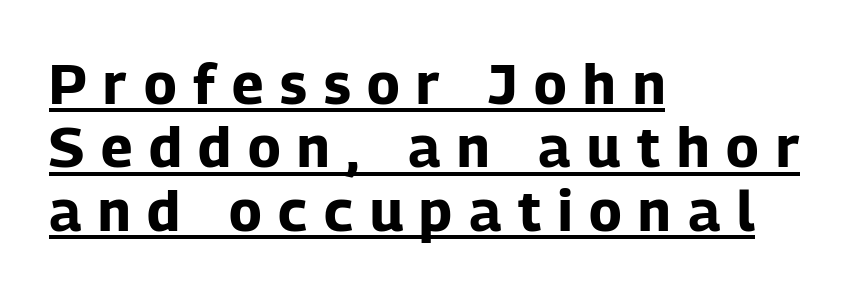
The sample's only ornament is a line tracing under the words. Posture: straight, roman, zero tilt. Is this a sans? Yes — the strokes have no serifs. Layout note: lines flush left.
